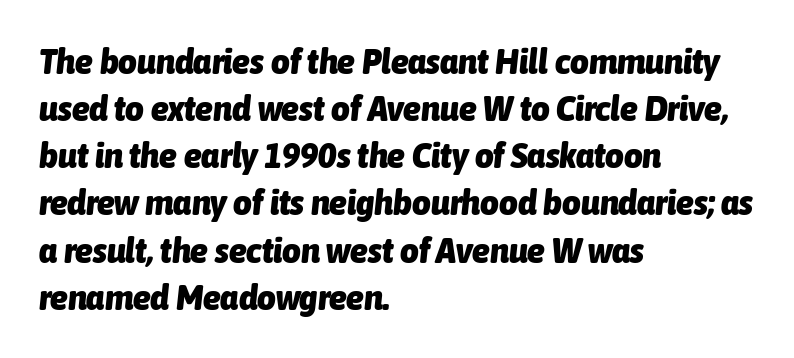
Caption: standard tracking, unaltered. These lines are rendered in a variable-pitch font. The whole block is typeset with a tilt. Strokes here are thick enough to call this a true bold. Line beginnings align vertically; line endings do not. Any mark beneath the type? The region is blank.
